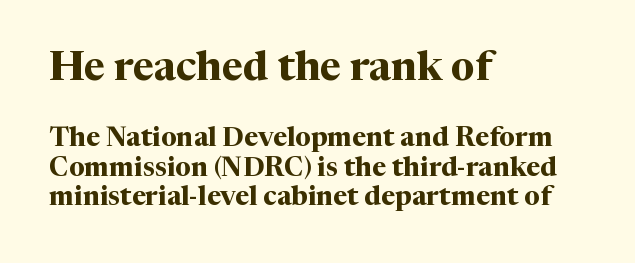
{"serif": "yes", "italic": "no", "bold": "yes", "weight": "bold", "width": "normal", "stroke_contrast": "medium", "x_height": "medium", "monospaced": "no", "underline": "no", "align": "left", "line_spacing": "tight", "line_spacing_ratio": 1.09, "letter_spacing": "normal", "letter_spacing_em": 0.0, "larger_block": "first", "size_ratio": 1.52, "glyph_px": 41}
